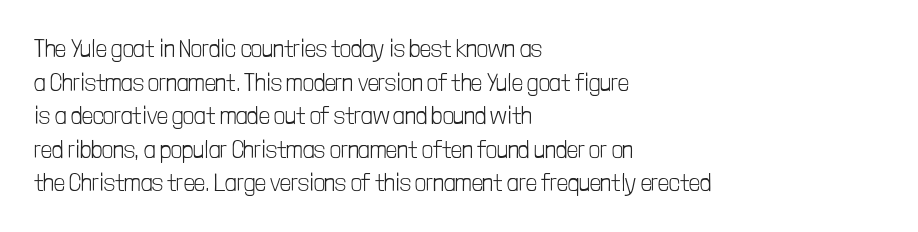
Q: Is the text bold? A: No.
Q: Is the text italic (slanted)? A: No, it is upright.
Q: Is the text underlined? A: No.
Q: How is the paragraph aligned? A: Left-aligned.
Q: Is the spacing between letters normal or unusually wide? A: Normal.
Q: Is the spacing between lines tight, normal or loose? A: Normal.
